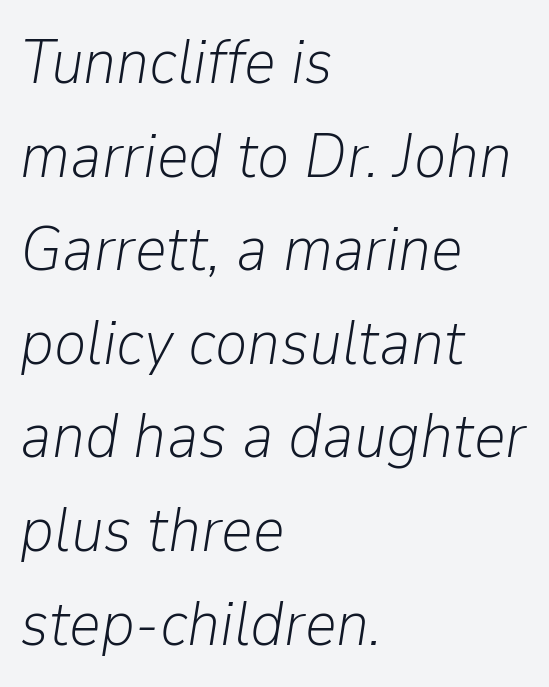
Q: Is the text bold? A: No.
Q: Is the text italic (slanted)? A: Yes, it leans right by about 9 degrees.
Q: Is the text underlined? A: No.
Q: How is the paragraph aligned? A: Left-aligned.
Q: Is the spacing between letters normal or unusually wide? A: Normal.
Q: Is the spacing between lines tight, normal or loose? A: Normal.
Q: Width (condensed, normal, or wide)? A: Normal.
Q: Stroke contrast? A: Low.
Q: x-height? A: Medium.
Q: Monospaced? A: No.
